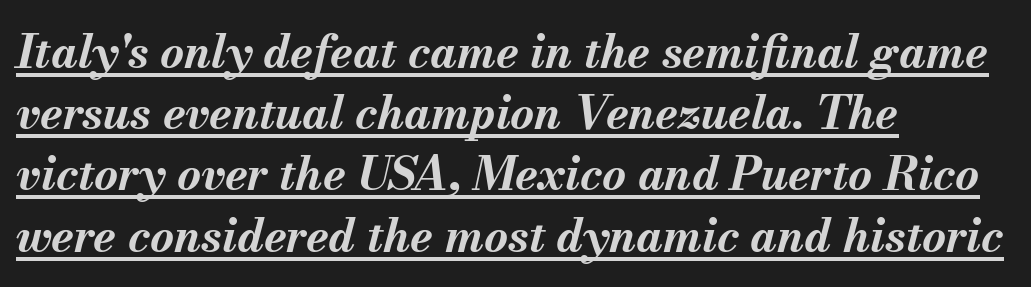
The image shows 46 px bold type, italic (leaning right); set left-aligned, normal line spacing (1.33x), normal letter spacing, underlined; medium stroke contrast and a small x-height.
